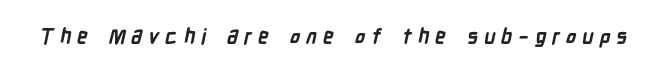
{"bold": "yes", "underline": "no", "letter_spacing": "wide", "letter_spacing_em": 0.28, "glyph_px": 21}
